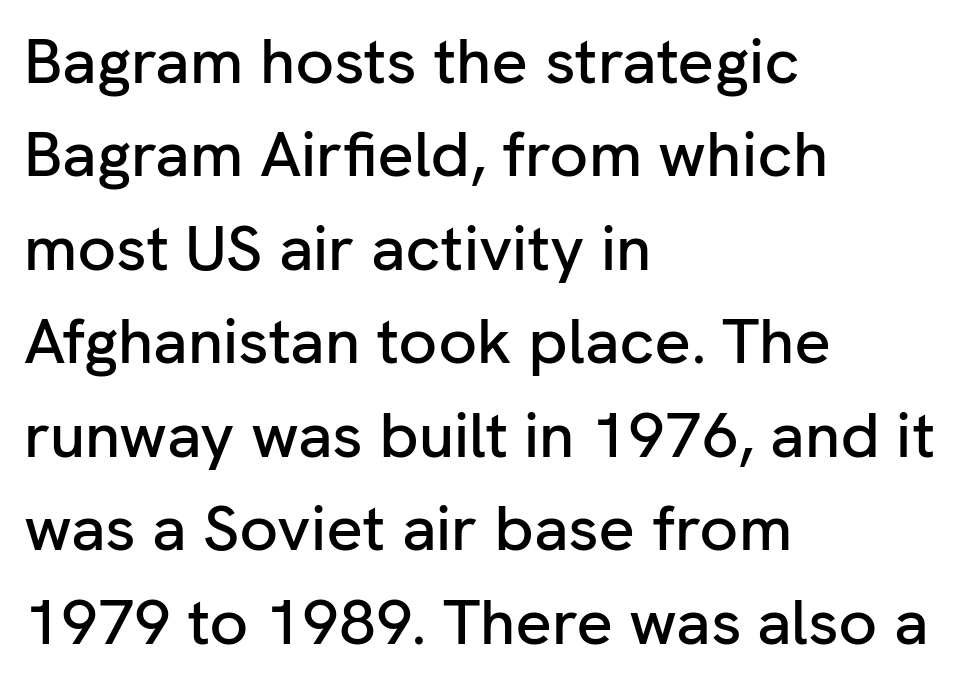
Honestly, there is no underline to notice here at all. The passage shown is typed in a proportional face where columns would drift. Vertical spacing — default. Nobody touched the tracking dial on this one. Look at the bottom of the vertical strokes: they stop flat, with no serifs.
